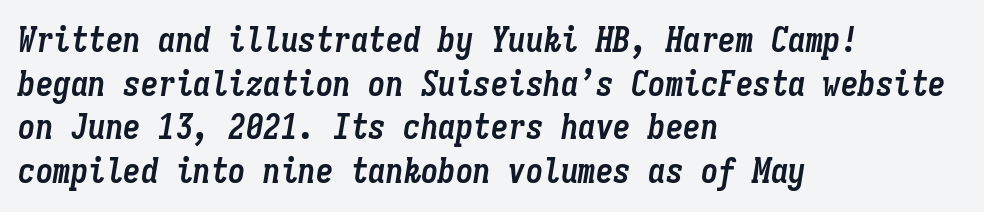
{"italic": "yes", "lean": "right", "slant_degrees": 9, "bold": "yes", "weight": "semibold", "width": "condensed", "stroke_contrast": "low", "x_height": "medium", "monospaced": "yes", "underline": "no", "align": "left", "line_spacing": "normal", "line_spacing_ratio": 1.25, "letter_spacing": "normal", "letter_spacing_em": 0.0, "glyph_px": 35}
